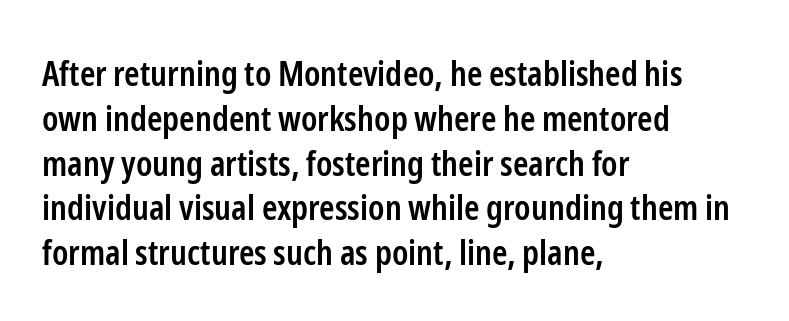
The image shows 35 px semibold, condensed sans-serif type, upright; set left-aligned, normal line spacing (1.28x), normal letter spacing, not underlined; low stroke contrast and a medium x-height.
